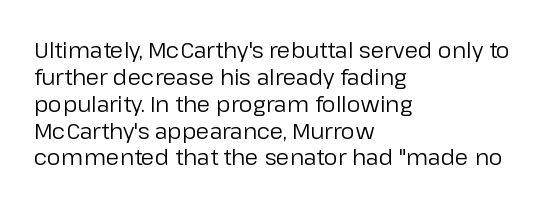
{"italic": "no", "bold": "no", "underline": "no", "align": "left", "line_spacing_ratio": 1.22, "letter_spacing": "normal", "letter_spacing_em": 0.0, "glyph_px": 22}
